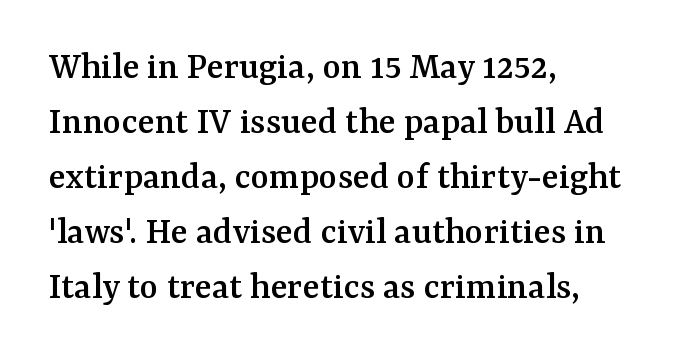
{"serif": "yes", "italic": "no", "width": "normal", "stroke_contrast": "medium", "x_height": "medium", "monospaced": "no", "underline": "no", "align": "left", "line_spacing": "normal", "line_spacing_ratio": 1.41, "letter_spacing": "normal", "letter_spacing_em": 0.0, "glyph_px": 39}
